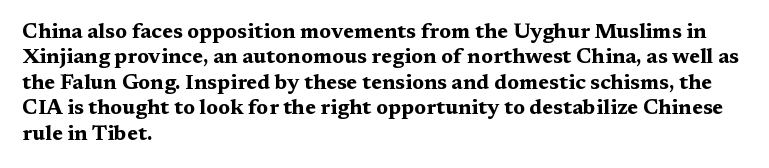
The image shows 21 px bold type, upright; set left-aligned, line spacing 1.21x, normal letter spacing, not underlined.
